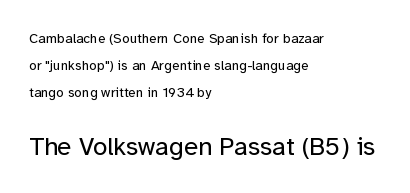
The image shows 26 px text type, upright; set left-aligned, loose line spacing (1.92x), normal letter spacing, not underlined; the second (bottom) block is 1.86x larger.
